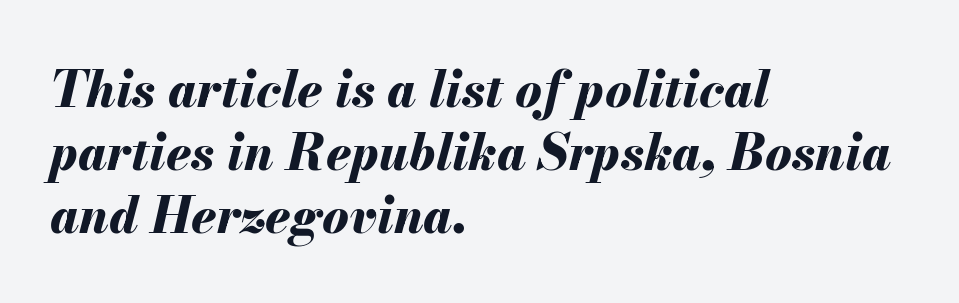
Thick stems and heavy bowls — unmistakably bold. The designer left line spacing at the default. The rendering uses natural spacing where letterforms have individual widths. In CSS terms this would be text-align: left.
